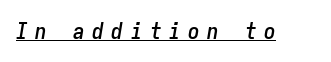
{"italic": "yes", "lean": "right", "slant_degrees": 9, "underline": "yes", "letter_spacing": "wide", "letter_spacing_em": 0.33, "glyph_px": 23}
